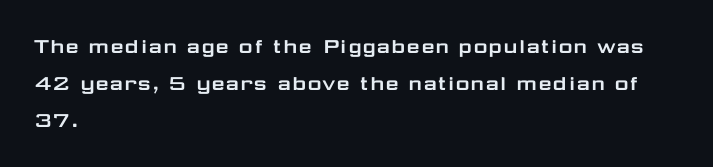
{"italic": "no", "underline": "no", "align": "left", "line_spacing": "normal", "line_spacing_ratio": 1.54, "letter_spacing": "normal", "letter_spacing_em": 0.0, "glyph_px": 24}
